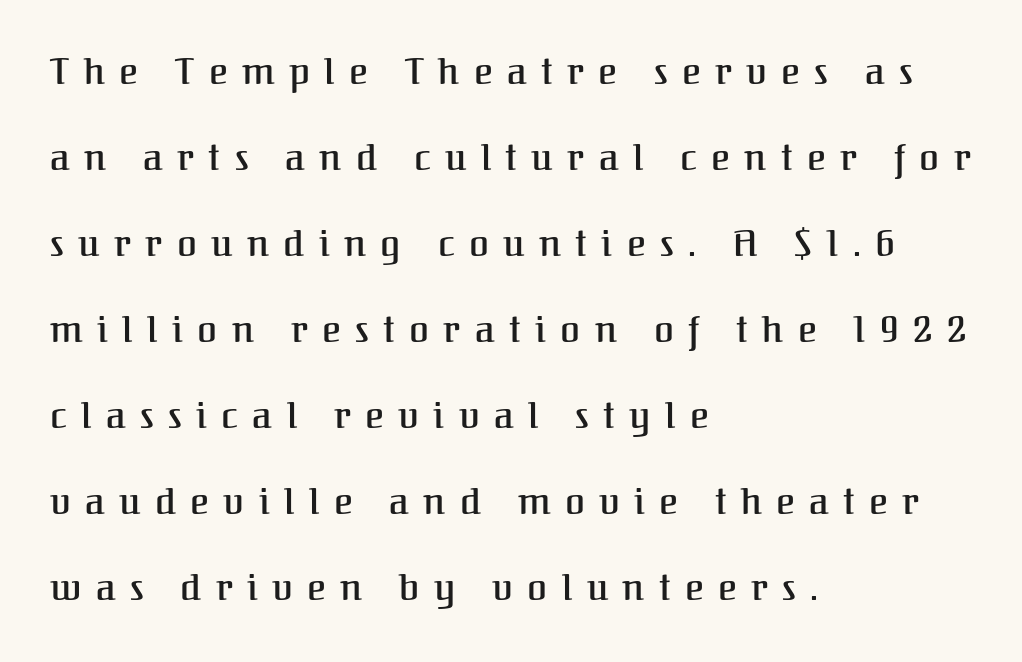
{"serif": "yes", "italic": "no", "width": "normal", "stroke_contrast": "medium", "x_height": "medium", "monospaced": "no", "underline": "no", "align": "left", "line_spacing": "loose", "line_spacing_ratio": 2.39, "letter_spacing": "wide", "letter_spacing_em": 0.4, "glyph_px": 36}
